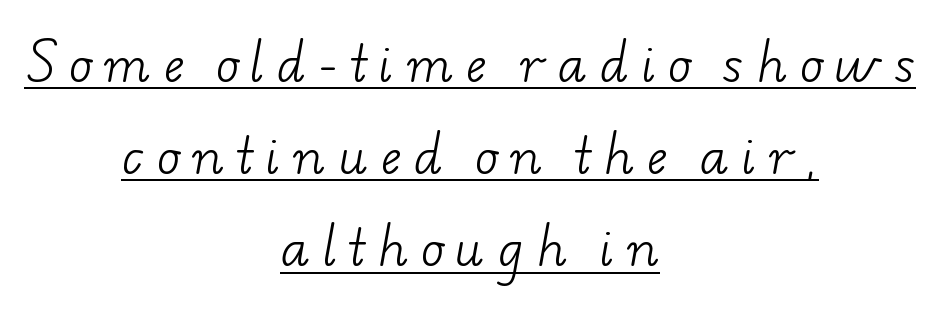
Leftover space on each line is divided equally before and after the words. The rendering uses natural spacing where letterforms have individual widths. The lines are spread far apart with generous leading. A typographer would call this underscored text. Honestly, the letter spacing is so wide it's the main thing you notice. This rendering employs a face with finishing strokes, i.e., a serif.
